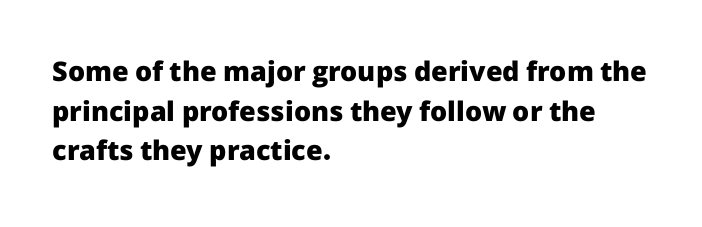
Q: Is the text bold? A: Yes.
Q: Is the text italic (slanted)? A: No, it is upright.
Q: Is the text underlined? A: No.
Q: How is the paragraph aligned? A: Left-aligned.
Q: Is the spacing between letters normal or unusually wide? A: Normal.
Q: Is the spacing between lines tight, normal or loose? A: Normal.
